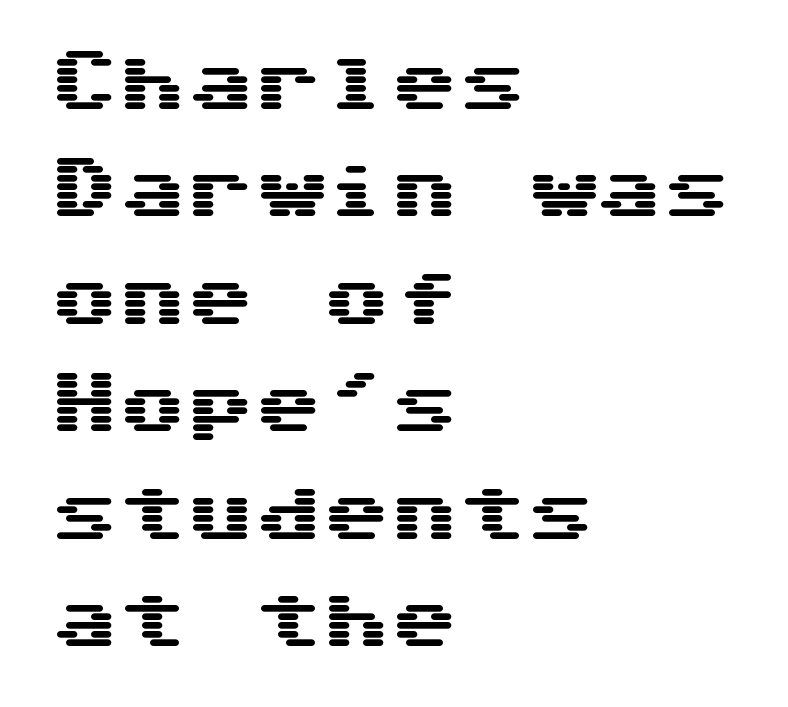
The image shows 68 px wide sans-serif type, upright, monospaced; set left-aligned, normal line spacing (1.58x), normal letter spacing, not underlined; medium stroke contrast and a medium x-height.
